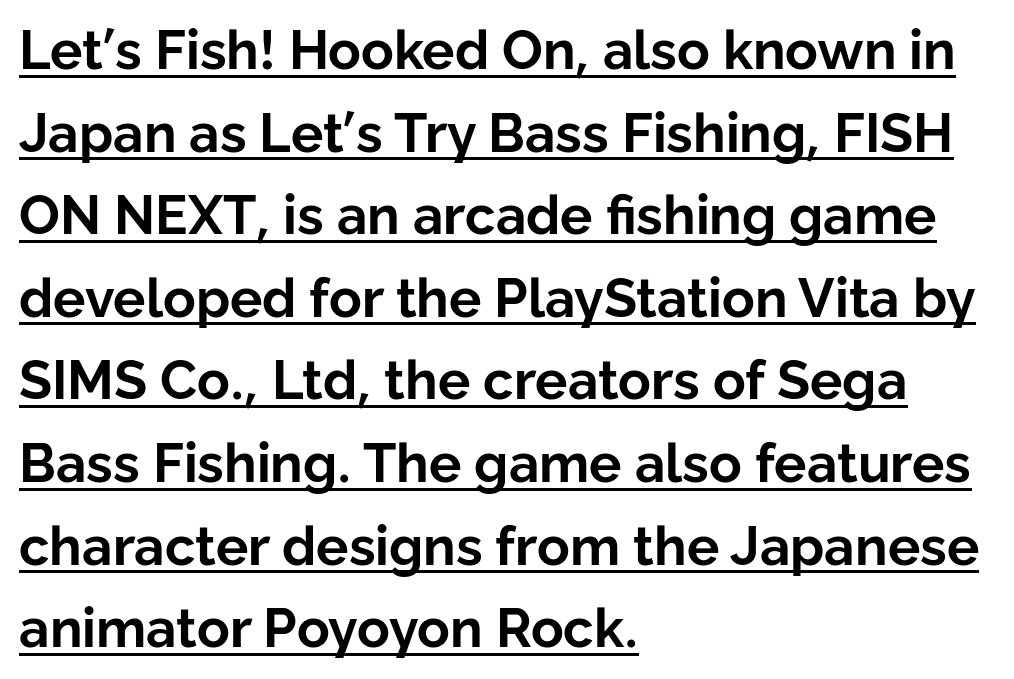
The image shows 54 px bold sans-serif type, upright; set left-aligned, normal line spacing (1.53x), normal letter spacing, underlined; low stroke contrast and a medium x-height.
